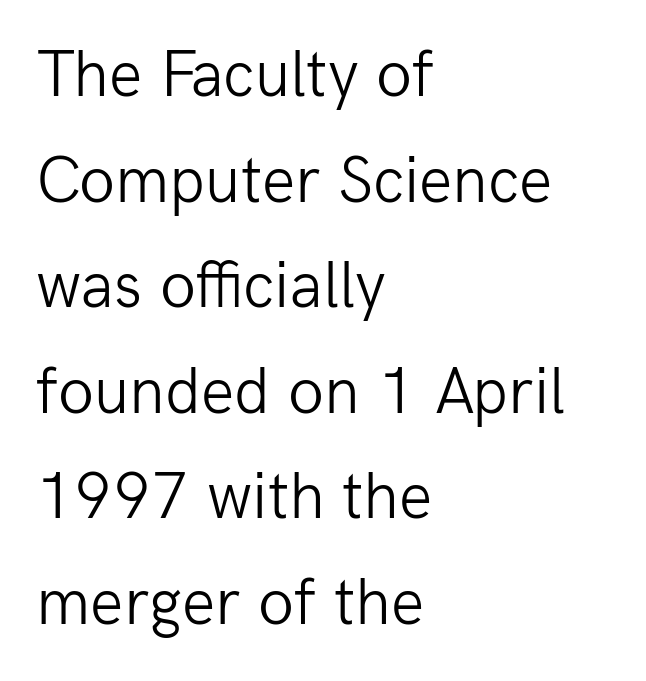
The image shows 66 px light sans-serif type, upright; set left-aligned, normal line spacing (1.6x), normal letter spacing, not underlined; low stroke contrast and a medium x-height.
